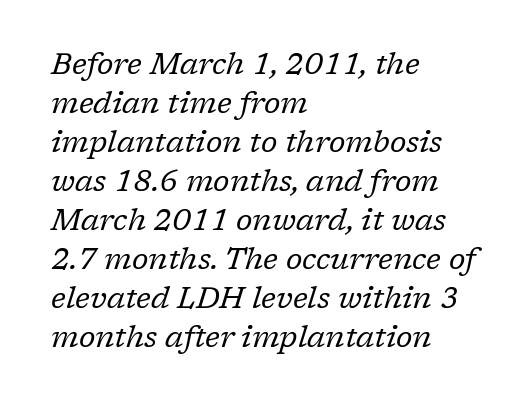
On a weight scale, this lands at 450 or below. This sample has the flowing, uneven cadence of proportional lettering. Serifs: yes, visible at the terminals of the letterforms. Summary of vertical rhythm: regular, with standard interline spacing. The whole block is typeset with a tilt. Default kerning and tracking; the words read as compact shapes.
